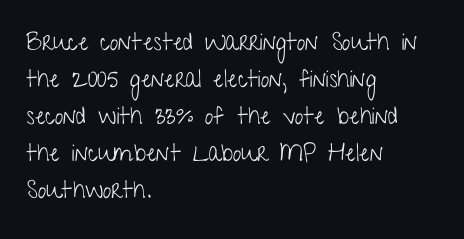
Vertical strokes here are truly vertical. Every row of glyphs begins at an identical x-position on the left. Between one letter and the next there's only the usual sliver of space. Only glyphs here, with clear space below each row.
